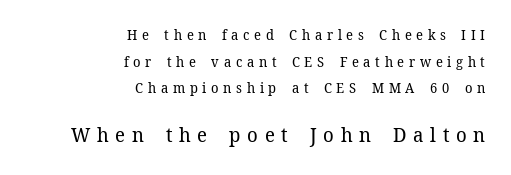
Q: Is the text bold? A: No.
Q: Is the text italic (slanted)? A: No, it is upright.
Q: Is the text underlined? A: No.
Q: How is the paragraph aligned? A: Right-aligned.
Q: Is the spacing between letters normal or unusually wide? A: Unusually wide.
Q: Is the spacing between lines tight, normal or loose? A: Loose.
Q: Which block of text is set in a larger size, the first (top) or the second (bottom)? A: The second (bottom) one.
